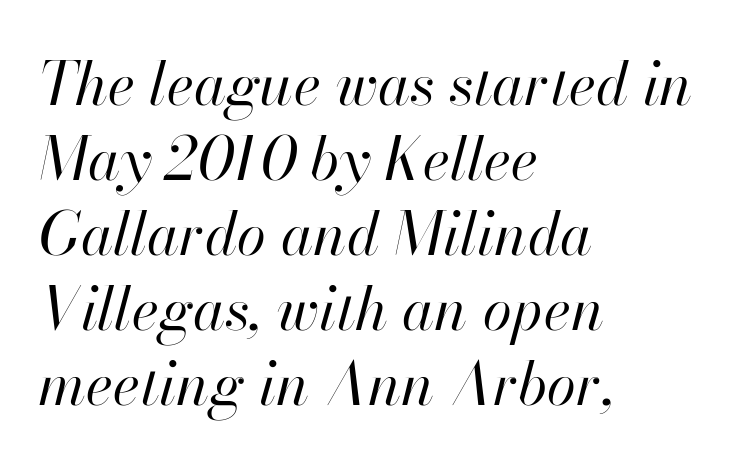
Nothing heavy about these letters — not bold at all. Note the varied advance widths — an 'i' is clearly narrower than an 'm'. Leading: standard. Any mark beneath the type? The region is blank.
